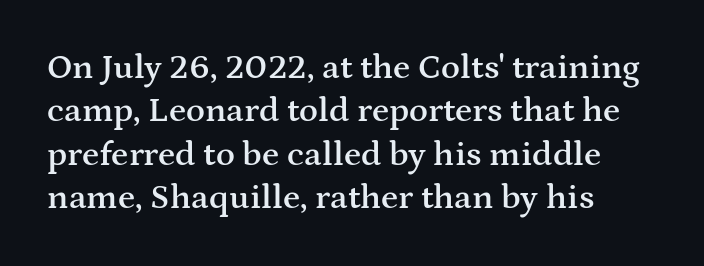
Q: Is the text bold? A: Semi-bold.
Q: Is the text italic (slanted)? A: No, it is upright.
Q: Is the typeface a serif or a sans-serif typeface? A: Serif.
Q: Is the text underlined? A: No.
Q: How is the paragraph aligned? A: Left-aligned.
Q: Is the spacing between letters normal or unusually wide? A: Normal.
Q: Width (condensed, normal, or wide)? A: Wide.
Q: Stroke contrast? A: Medium.
Q: x-height? A: Medium.
Q: Monospaced? A: No.
